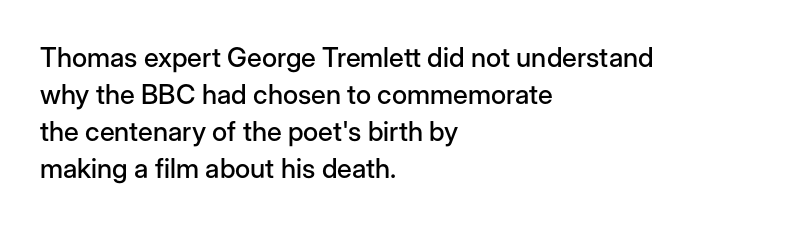
A typesetter would call this zero additional tracking. Notice how descenders clear the ascenders below comfortably — that's standard leading. Ordinary non-slanted type is in use. Letters rest on an invisible, unmarked baseline.
